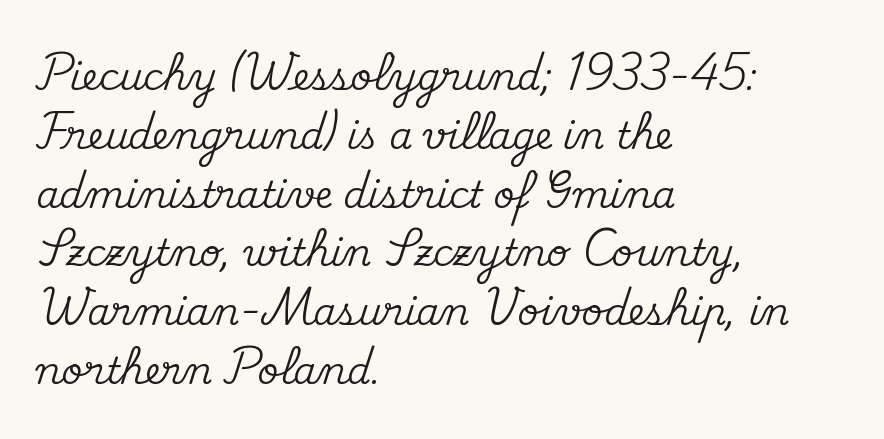
The space directly below the letters is spotless. Do the characters align in a grid? No, the font is proportional. Summary of vertical rhythm: regular, with standard interline spacing. Horizontally, the lines are justified to the leading edge only.
